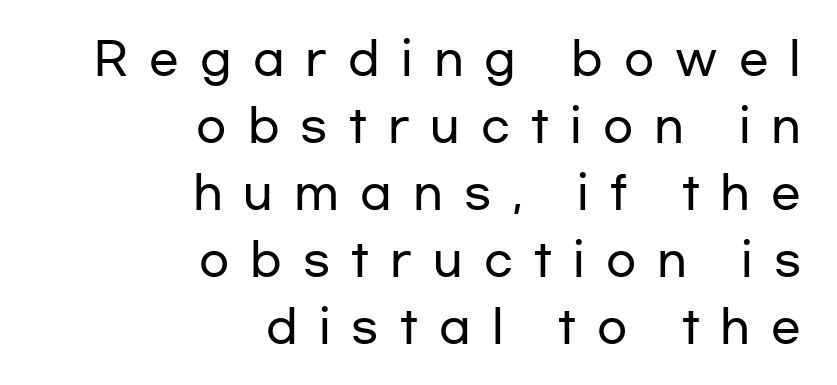
{"serif": "no", "italic": "no", "width": "wide", "stroke_contrast": "low", "x_height": "medium", "monospaced": "no", "underline": "no", "align": "right", "line_spacing": "normal", "line_spacing_ratio": 1.52, "letter_spacing": "wide", "letter_spacing_em": 0.48, "glyph_px": 44}
